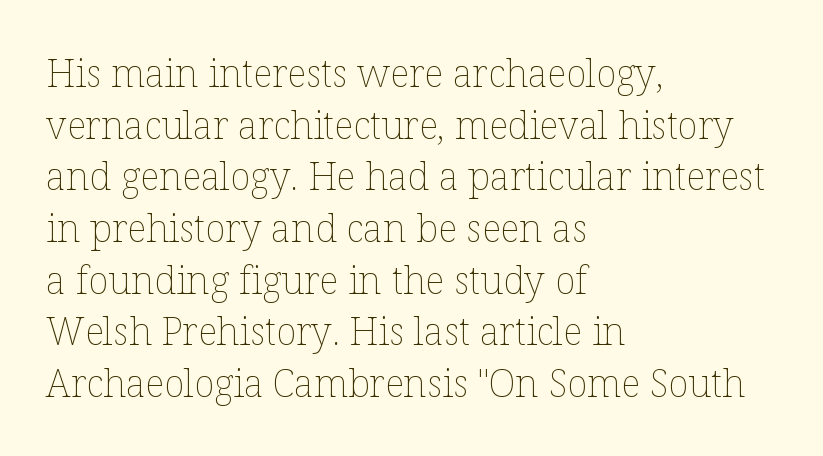
What stands out about the letter spacing? Nothing — it is the standard amount. Spacing verdict: proportional, widths tailored to each character. Posture: upright roman. The passage shown is not underscored anywhere.
